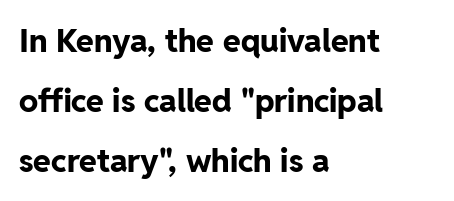
Q: Is the text bold? A: Yes.
Q: Is the text italic (slanted)? A: No, it is upright.
Q: Is the typeface a serif or a sans-serif typeface? A: Sans-serif.
Q: Is the text underlined? A: No.
Q: How is the paragraph aligned? A: Left-aligned.
Q: Is the spacing between letters normal or unusually wide? A: Normal.
Q: Width (condensed, normal, or wide)? A: Normal.
Q: Stroke contrast? A: Low.
Q: x-height? A: Medium.
Q: Monospaced? A: No.
